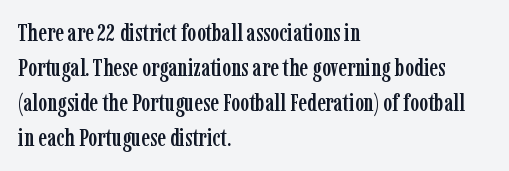
The image shows 24 px text type, upright; set left-aligned, normal line spacing (1.46x), normal letter spacing, not underlined.
